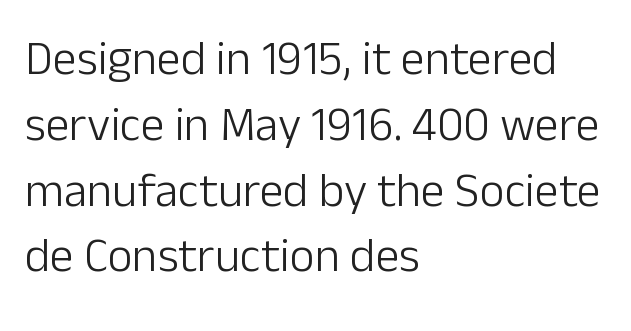
Q: Is the text bold? A: No.
Q: Is the text italic (slanted)? A: No, it is upright.
Q: Is the typeface a serif or a sans-serif typeface? A: Sans-serif.
Q: Is the text underlined? A: No.
Q: How is the paragraph aligned? A: Left-aligned.
Q: Is the spacing between letters normal or unusually wide? A: Normal.
Q: Is the spacing between lines tight, normal or loose? A: Normal.
Q: Width (condensed, normal, or wide)? A: Normal.
Q: Stroke contrast? A: Low.
Q: x-height? A: Medium.
Q: Monospaced? A: No.
